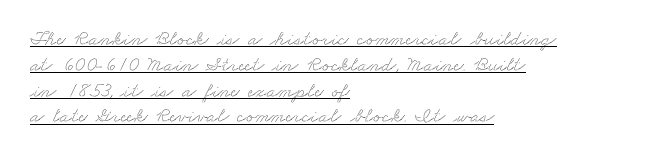
{"underline": "yes", "align": "left", "line_spacing_ratio": 1.23, "letter_spacing": "normal", "letter_spacing_em": 0.0, "glyph_px": 21}
